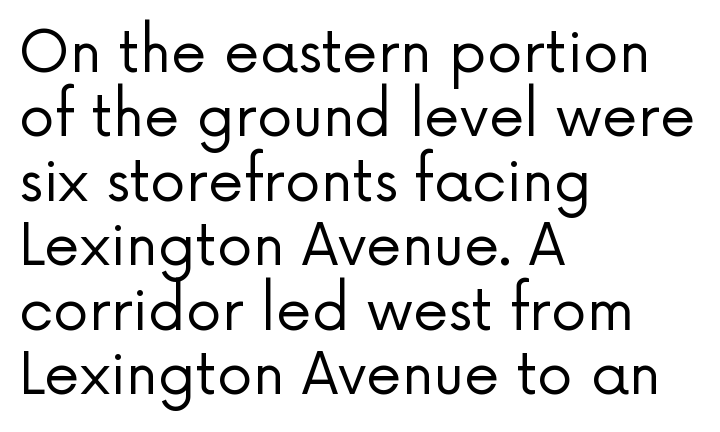
Letters have the restrained weight of plain body copy at most. Vertically, the passage feels compressed, each row crowding the next. Has an underline been added? It has not. The lines are quadded left.
